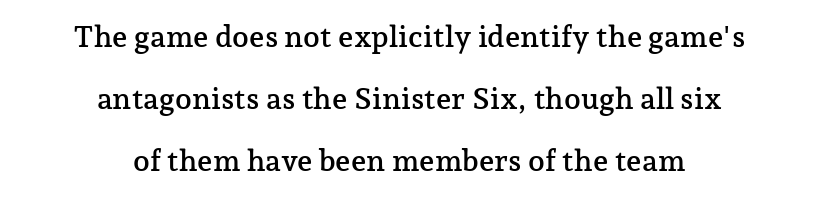
The image shows 30 px serif type, upright; set centered, loose line spacing (2.07x), normal letter spacing, not underlined; low stroke contrast and a medium x-height.
